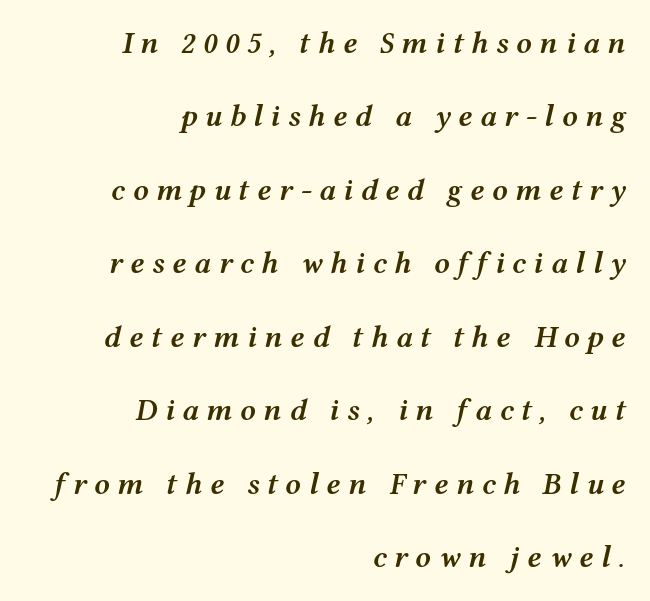
Q: Is the text bold? A: Semi-bold.
Q: Is the text italic (slanted)? A: Yes, it leans right by about 12 degrees.
Q: Is the text underlined? A: No.
Q: How is the paragraph aligned? A: Right-aligned.
Q: Is the spacing between letters normal or unusually wide? A: Unusually wide.
Q: Is the spacing between lines tight, normal or loose? A: Loose.
Q: Width (condensed, normal, or wide)? A: Wide.
Q: Stroke contrast? A: Medium.
Q: x-height? A: Medium.
Q: Monospaced? A: No.
